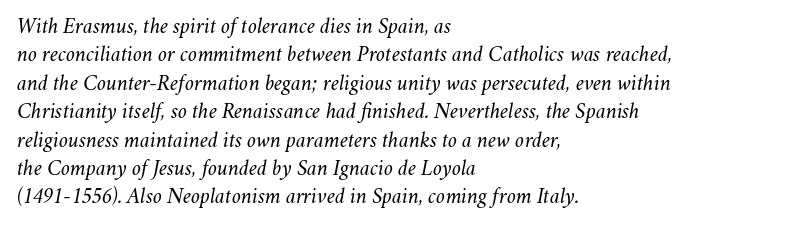
The image shows 22 px text type, italic (leaning right); set left-aligned, normal line spacing (1.29x), normal letter spacing, not underlined.
